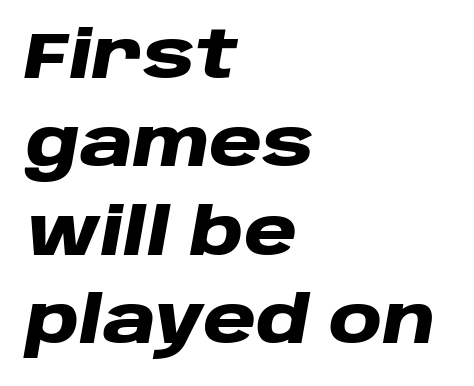
{"italic": "yes", "lean": "right", "slant_degrees": 10, "bold": "yes", "weight": "heavy", "width": "wide", "stroke_contrast": "low", "x_height": "large", "monospaced": "no", "underline": "no", "align": "left", "line_spacing": "normal", "line_spacing_ratio": 1.36, "letter_spacing": "normal", "letter_spacing_em": 0.0, "glyph_px": 65}
